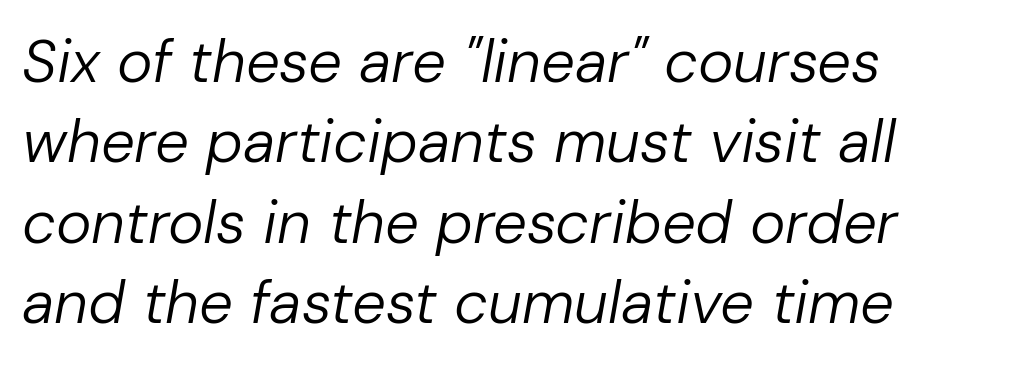
{"italic": "yes", "lean": "right", "slant_degrees": 10, "bold": "no", "weight": "regular", "width": "normal", "stroke_contrast": "low", "x_height": "medium", "monospaced": "no", "underline": "no", "align": "left", "line_spacing": "normal", "line_spacing_ratio": 1.34, "letter_spacing": "normal", "letter_spacing_em": 0.0, "glyph_px": 60}
